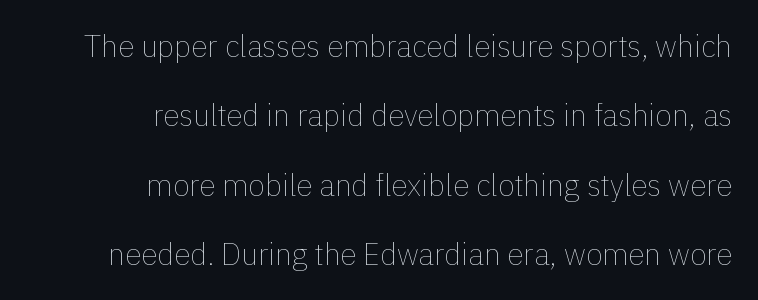
Varying glyph widths throughout — classic text-font behaviour. All the whitespace from short lines collects on the left. Does extra space separate the letters? No, they use regular spacing. A typesetter would mark this as roman, not italic.
